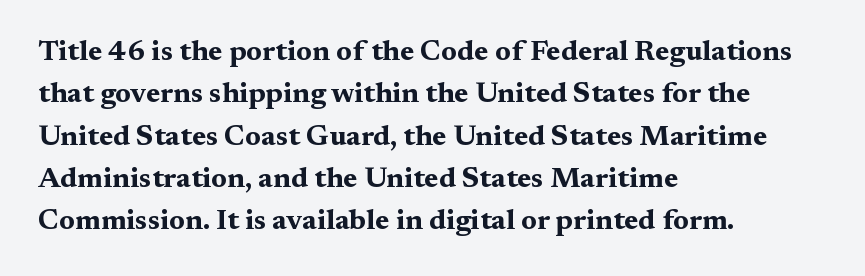
Q: Is the text bold? A: Yes.
Q: Is the text italic (slanted)? A: No, it is upright.
Q: Is the typeface a serif or a sans-serif typeface? A: Serif.
Q: Is the text underlined? A: No.
Q: How is the paragraph aligned? A: Left-aligned.
Q: Is the spacing between letters normal or unusually wide? A: Normal.
Q: Is the spacing between lines tight, normal or loose? A: Normal.
Q: Width (condensed, normal, or wide)? A: Wide.
Q: Stroke contrast? A: Medium.
Q: x-height? A: Medium.
Q: Monospaced? A: No.
